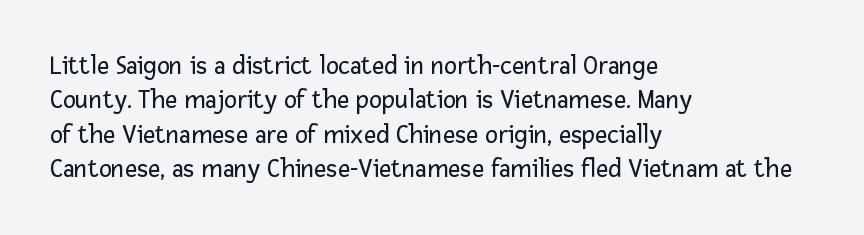
The letterforms sit at book weight or below. Honestly, the letter spacing is just normal — you wouldn't notice it. The type sits square on the baseline with zero lean. Unmarked baselines from the first word to the last. The text block is weighted toward the left margin, trailing off unevenly rightward. The designer left line spacing at the default.
